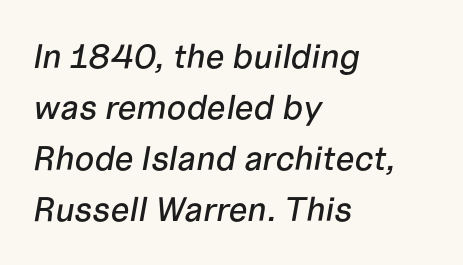
Q: Is the text italic (slanted)? A: Yes, it leans right by about 10 degrees.
Q: Is the text underlined? A: No.
Q: How is the paragraph aligned? A: Left-aligned.
Q: Is the spacing between letters normal or unusually wide? A: Normal.
Q: Is the spacing between lines tight, normal or loose? A: Normal.
Q: Width (condensed, normal, or wide)? A: Normal.
Q: Stroke contrast? A: Low.
Q: x-height? A: Medium.
Q: Monospaced? A: No.
